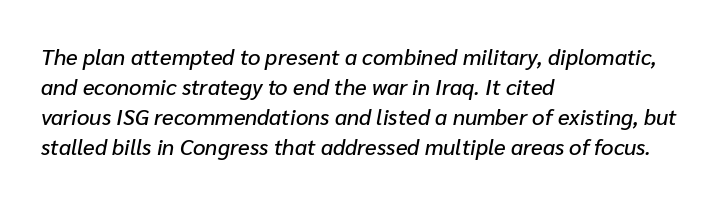
{"italic": "yes", "lean": "right", "slant_degrees": 10, "underline": "no", "align": "left", "line_spacing": "normal", "line_spacing_ratio": 1.36, "letter_spacing": "normal", "letter_spacing_em": 0.0, "glyph_px": 22}
